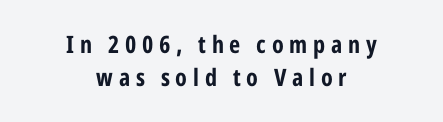
This is the regular roman posture of the typeface. This sample keeps an unexceptional amount of space between lines. The text block is weighted toward neither margin, spreading evenly from the middle. Beneath every word, the page is bare. Summary of weight: heavy, a full bold. In terms of letterspacing, this is a distinctly airy, spread setting.
